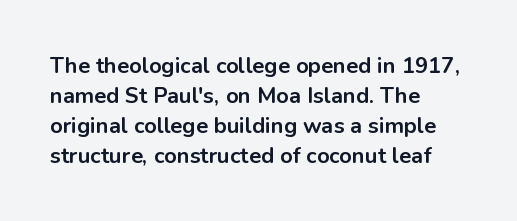
The image shows 22 px bold type, upright; set left-aligned, normal line spacing (1.36x), normal letter spacing, not underlined.
